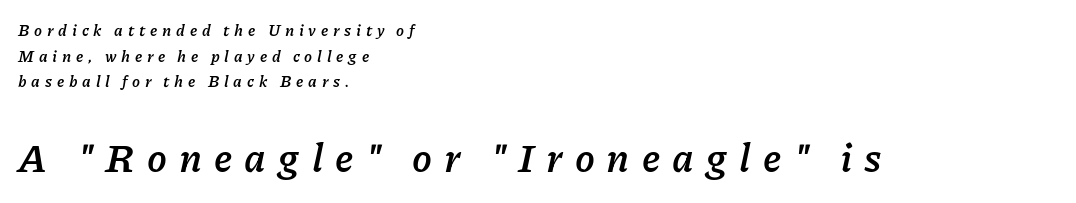
The image shows 40 px semibold type, italic (leaning right); set left-aligned, normal line spacing (1.6x), unusually wide letter spacing (+0.3 em), not underlined; the second (bottom) block is 2.5x larger; low stroke contrast and a medium x-height.
